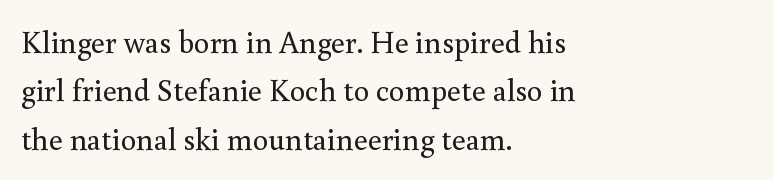
The image shows 31 px regular-weight serif type, upright; set left-aligned, normal line spacing (1.56x), normal letter spacing, not underlined; a small x-height.
